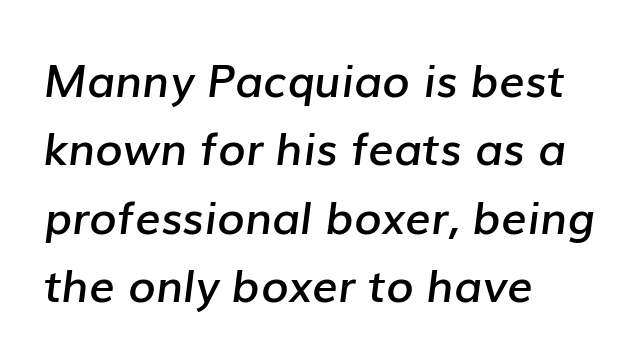
{"italic": "yes", "lean": "right", "slant_degrees": 7, "bold": "semi", "weight": "semibold", "width": "normal", "stroke_contrast": "low", "x_height": "medium", "monospaced": "no", "underline": "no", "align": "left", "line_spacing": "normal", "line_spacing_ratio": 1.52, "letter_spacing": "normal", "letter_spacing_em": 0.0, "glyph_px": 45}
